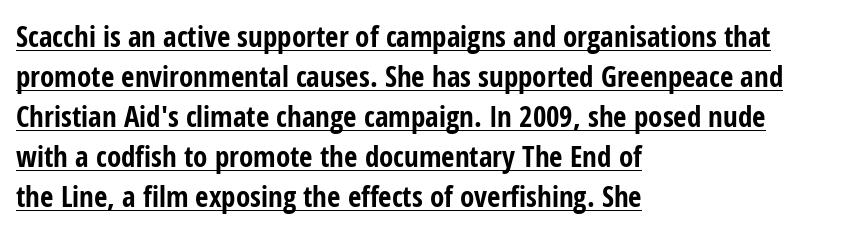
The image shows 29 px bold, condensed sans-serif type, upright; set left-aligned, normal line spacing (1.38x), normal letter spacing, underlined; low stroke contrast and a medium x-height.
